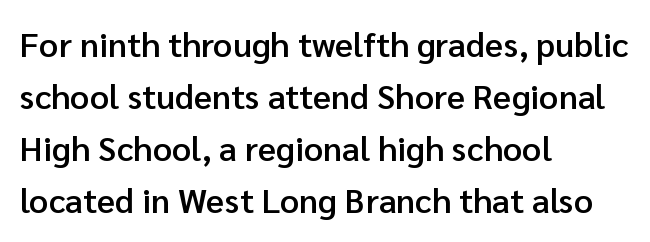
{"serif": "no", "italic": "no", "bold": "semi", "weight": "semibold", "width": "normal", "stroke_contrast": "low", "x_height": "medium", "monospaced": "no", "underline": "no", "align": "left", "line_spacing": "normal", "line_spacing_ratio": 1.53, "letter_spacing": "normal", "letter_spacing_em": 0.0, "glyph_px": 34}
